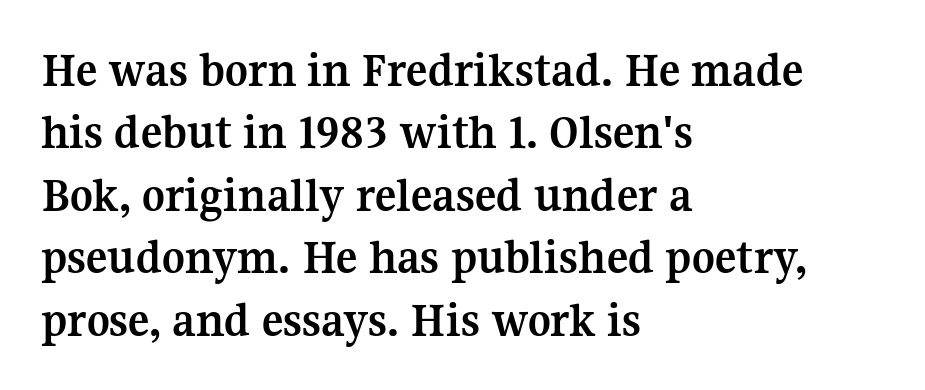
Notice how thick the strokes are: this is what a full bold looks like. Posture: vertical. Spacing verdict: proportional, widths tailored to each character. The designer left line spacing at the default.
